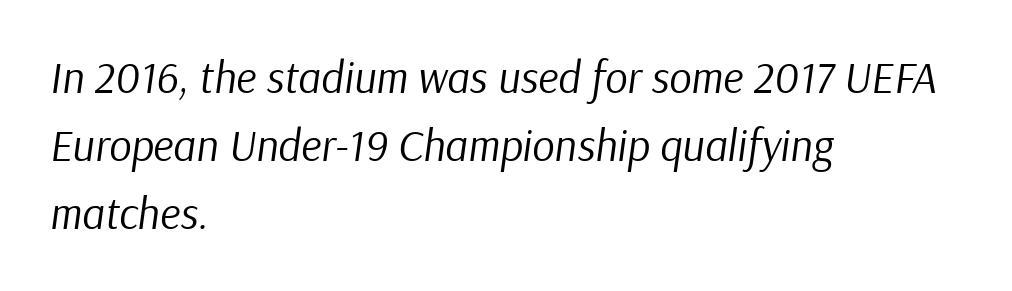
On a weight scale, this lands at 450 or below. The letterforms sit shoulder to shoulder at normal distance. Baseline-to-baseline distance is the conventional proportion of letter height. Note the varied advance widths — an 'i' is clearly narrower than an 'm'.
